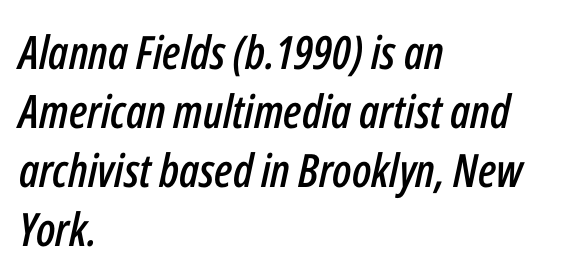
The image shows 46 px condensed type, italic (leaning right); set left-aligned, normal line spacing (1.28x), normal letter spacing, not underlined; low stroke contrast and a medium x-height.
